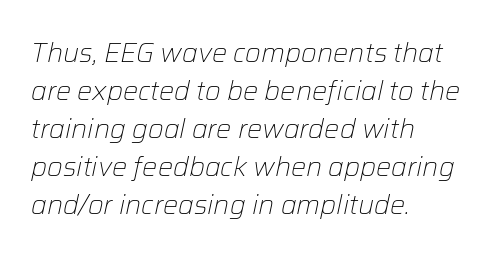
Q: Is the text bold? A: No.
Q: Is the text italic (slanted)? A: Yes, it leans right by about 12 degrees.
Q: Is the text underlined? A: No.
Q: How is the paragraph aligned? A: Left-aligned.
Q: Is the spacing between letters normal or unusually wide? A: Normal.
Q: Is the spacing between lines tight, normal or loose? A: Normal.
